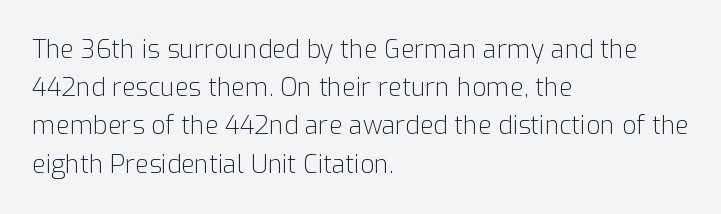
Q: Is the text bold? A: No.
Q: Is the text italic (slanted)? A: No, it is upright.
Q: Is the text underlined? A: No.
Q: How is the paragraph aligned? A: Left-aligned.
Q: Is the spacing between letters normal or unusually wide? A: Normal.
Q: Is the spacing between lines tight, normal or loose? A: Normal.
